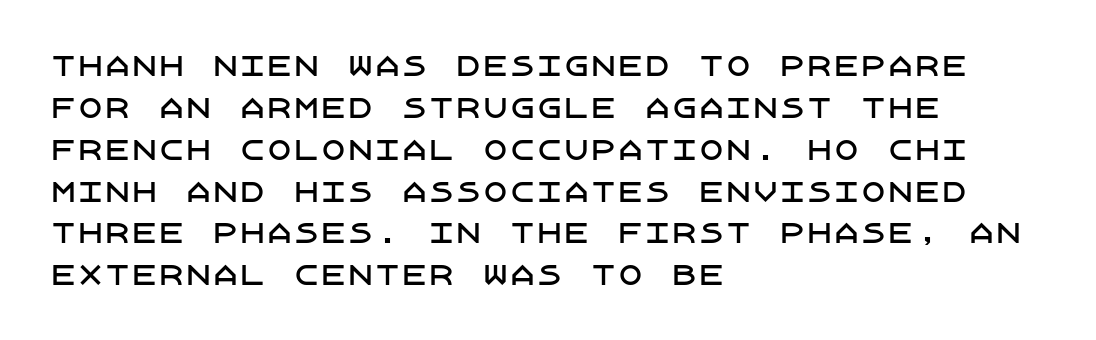
{"italic": "no", "underline": "no", "align": "left", "line_spacing": "normal", "line_spacing_ratio": 1.55, "letter_spacing": "normal", "letter_spacing_em": 0.0, "glyph_px": 27}
